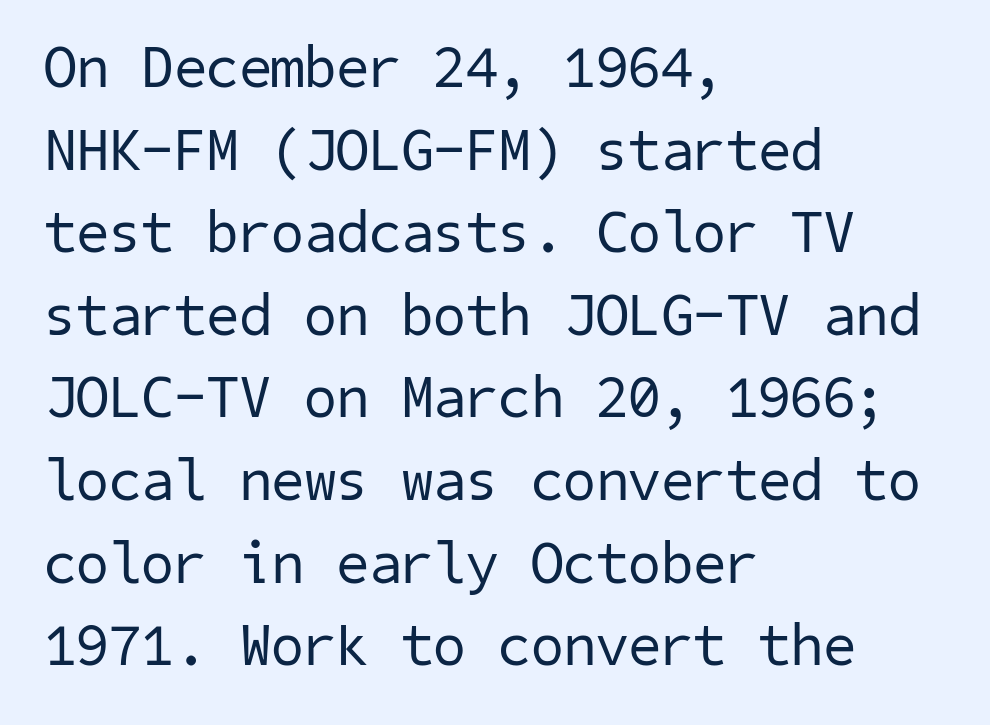
{"serif": "no", "bold": "no", "weight": "regular", "width": "normal", "stroke_contrast": "low", "x_height": "medium", "underline": "no", "align": "left", "line_spacing": "normal", "line_spacing_ratio": 1.4, "letter_spacing": "normal", "letter_spacing_em": 0.0, "glyph_px": 59}
